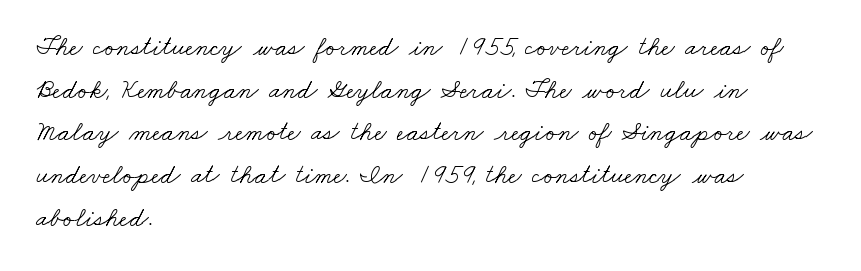
This rendering leaves character spacing at its baseline value. The space directly below the letters is spotless. Does the copy run flush right? No — it runs flush left. A typesetter would call this leading conventional body-copy spacing. Stems and bowls with no extra thickness — not bold.
